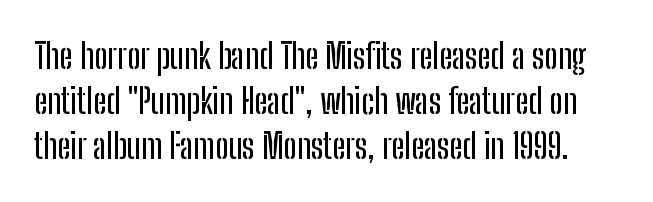
Reading down the column, the eye jumps a familiar distance to each next line. Designer's note — italics off, roman on. Is this a sans? Yes — the strokes have no serifs. Caption: standard tracking, unaltered. The letters advance in unequal steps, a hallmark of proportional type. Rule under the text: the space is simply empty.
